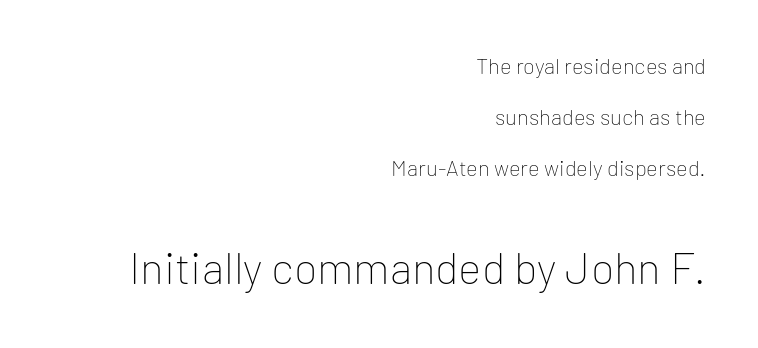
These lines are set flush right with a ragged left edge. Letters rest on an invisible, unmarked baseline. Posture: vertical. Block two is the big one; block one sits smaller above it. Spacing verdict: proportional, widths tailored to each character.
